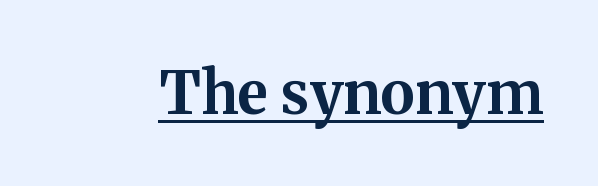
Is there an underline? Yes — a line sits under the letters. Small tapered or slab feet sit at the stroke ends, so this counts as serif. Nope, not italic — everything's standing straight. These lines keep a tight, regular rhythm from letter to letter. Do the characters align in a grid? No, the font is proportional. I'd describe the lettering as bold — thick and assertive.
